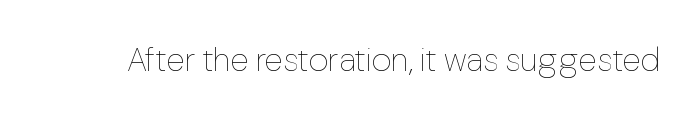
Q: Is the text bold? A: No.
Q: Is the text italic (slanted)? A: No, it is upright.
Q: Is the text underlined? A: No.
Q: Is the spacing between letters normal or unusually wide? A: Normal.
Q: Width (condensed, normal, or wide)? A: Normal.
Q: Stroke contrast? A: Low.
Q: x-height? A: Medium.
Q: Monospaced? A: No.
